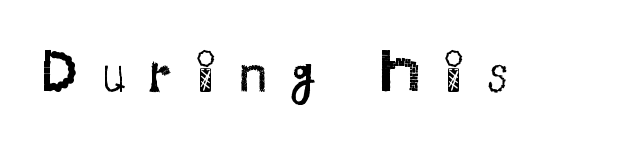
Tracking here is generous; glyphs stand well apart from one another. Is the stroke heavy? The answer is a plain regular-or-lighter. This is sans-serif lettering, the kind often seen on screens and signage. Upright lettering throughout. Each letter keeps its own natural width here, so spacing adapts to shape.
